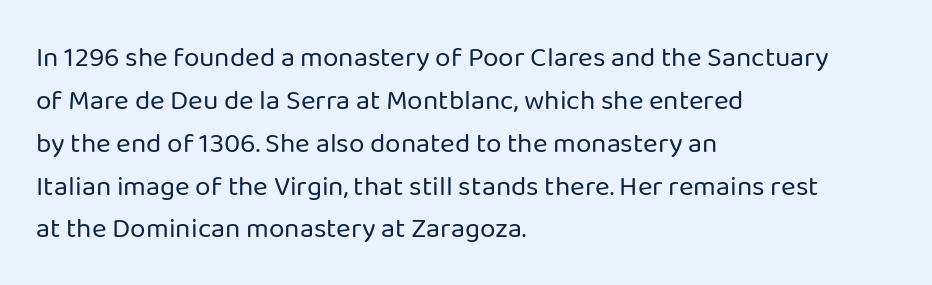
Is this a fixed-width face? No — the glyphs have proportional, varying widths. The specimen reads as upright at a glance. Notice how descenders clear the ascenders below comfortably — that's standard leading. The rendering anchors every line to the left-hand side. The letters look calm and open, with moderate or lighter stems. This rendering employs a face without finishing strokes, i.e., a sans-serif.
